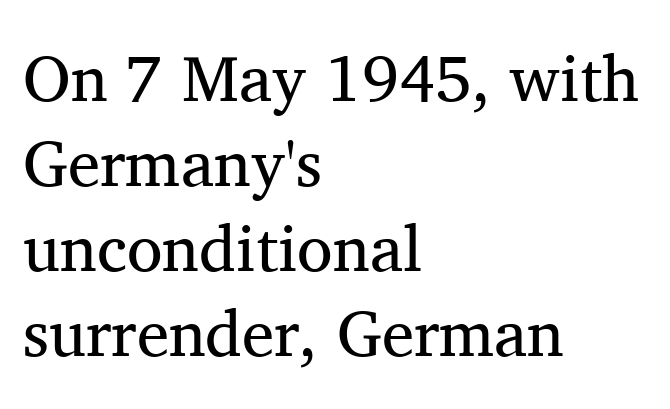
The image shows 65 px regular-weight serif type, upright; set left-aligned, normal line spacing (1.31x), normal letter spacing, not underlined; medium stroke contrast and a medium x-height.
